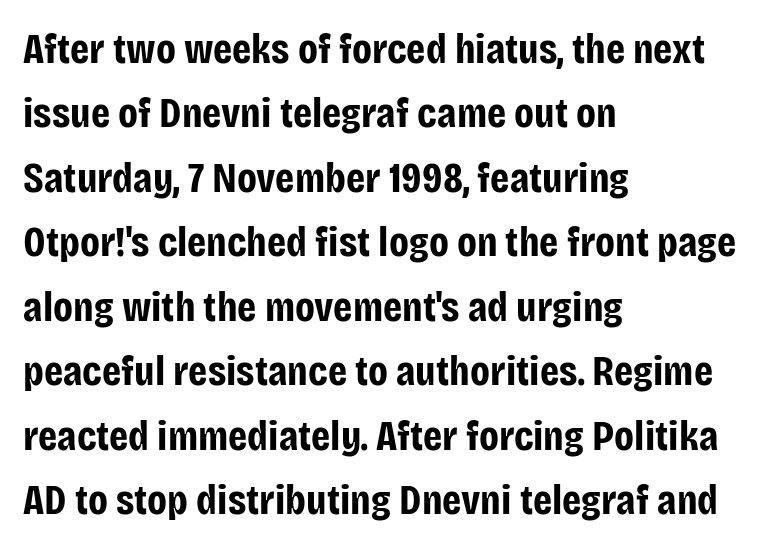
Q: Is the text bold? A: Yes.
Q: Is the text italic (slanted)? A: No, it is upright.
Q: Is the typeface a serif or a sans-serif typeface? A: Sans-serif.
Q: Is the text underlined? A: No.
Q: How is the paragraph aligned? A: Left-aligned.
Q: Is the spacing between letters normal or unusually wide? A: Normal.
Q: Is the spacing between lines tight, normal or loose? A: Normal.
Q: Width (condensed, normal, or wide)? A: Condensed.
Q: Stroke contrast? A: Low.
Q: x-height? A: Large.
Q: Monospaced? A: No.
